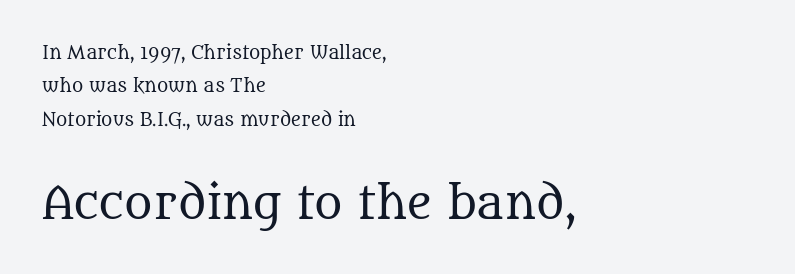
In CSS terms this would be text-align: left. These lines stand farther apart than default settings would place them. No word sits above an underline. Spacing verdict: proportional, widths tailored to each character. Scale increases going downward across the two blocks. Typographically, this falls in the serif category.
